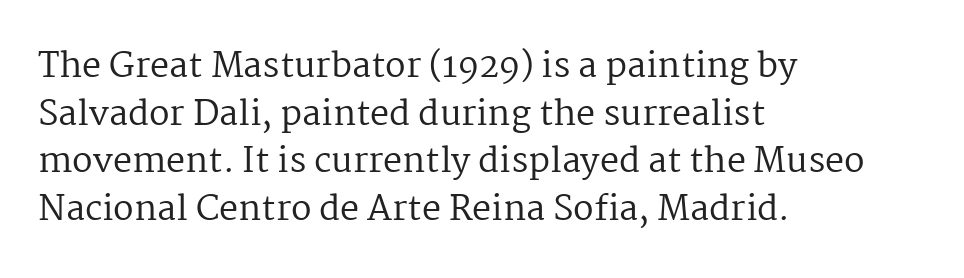
{"serif": "yes", "italic": "no", "bold": "no", "weight": "regular", "width": "normal", "stroke_contrast": "medium", "x_height": "medium", "monospaced": "no", "underline": "no", "align": "left", "line_spacing": "normal", "line_spacing_ratio": 1.4, "letter_spacing": "normal", "letter_spacing_em": 0.0, "glyph_px": 34}
